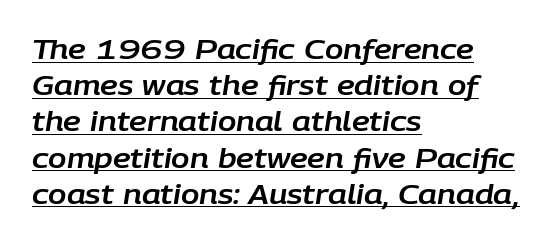
The text block is weighted toward the left margin, trailing off unevenly rightward. The passage shown has conventional tracking throughout. The vertical gap from one line to the next is medium. Notice how a bar underscores the lettering throughout. In terms of posture, this sample is oblique.
